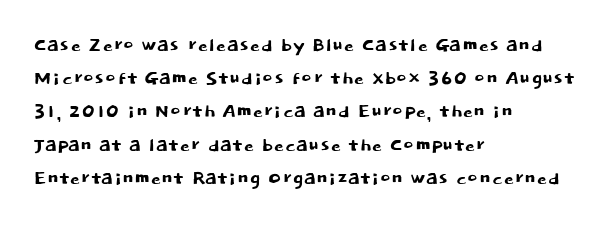
Students, observe: this is what conventionally led text looks like. Look at the tracking — it's just the regular setting, nothing added. The paragraph has a hard left edge and a soft right edge. Check under the words: just untouched page. The lettering holds an erect, upright posture throughout.
